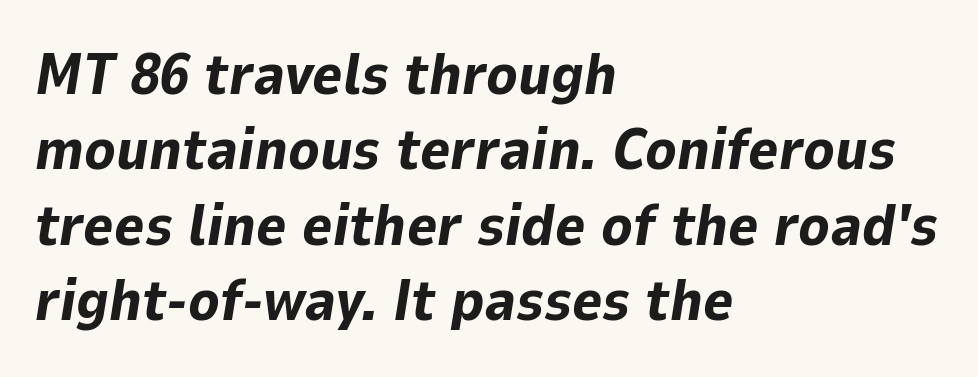
The image shows 58 px bold type, italic (leaning right); set left-aligned, normal line spacing (1.3x), normal letter spacing, not underlined; low stroke contrast and a medium x-height.
